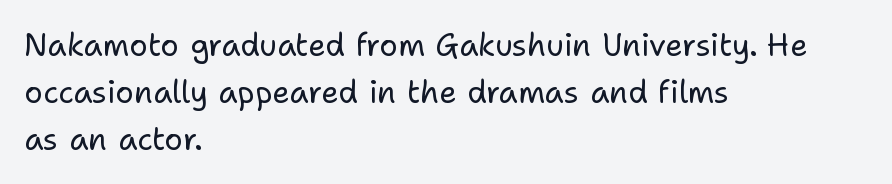
{"serif": "no", "italic": "no", "bold": "no", "weight": "regular", "width": "normal", "stroke_contrast": "low", "x_height": "medium", "monospaced": "no", "underline": "no", "align": "left", "line_spacing": "normal", "line_spacing_ratio": 1.51, "letter_spacing": "normal", "letter_spacing_em": 0.0, "glyph_px": 31}
